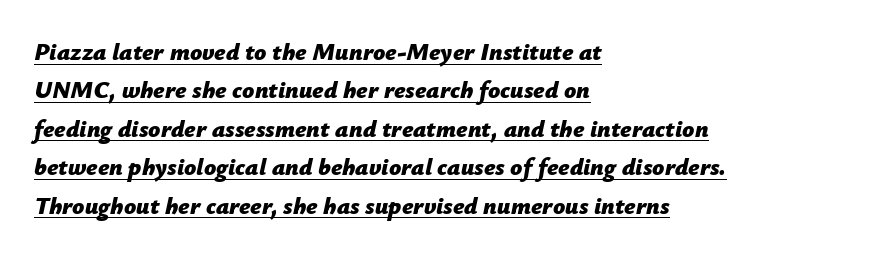
The image shows 24 px bold type, italic (leaning right); set left-aligned, normal line spacing (1.6x), normal letter spacing, underlined.
